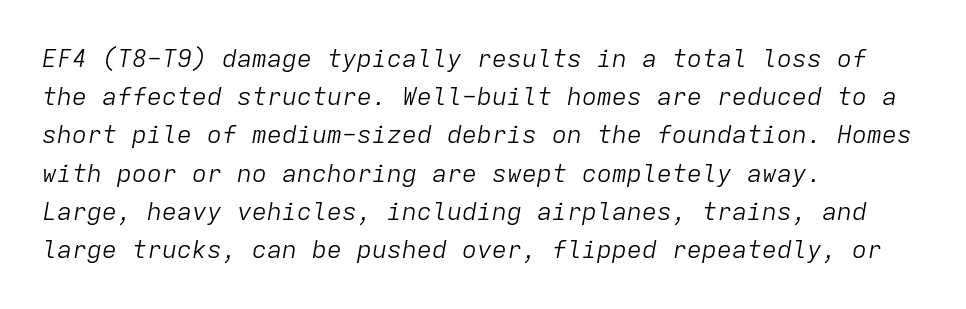
Caption: multi-line text, flush left, ragged right. Compared with typical body copy, the letter spacing here is the same. The font sits on the lighter half of the weight spectrum, regular included. The block of text has a typical density, with ordinary space between rows.
